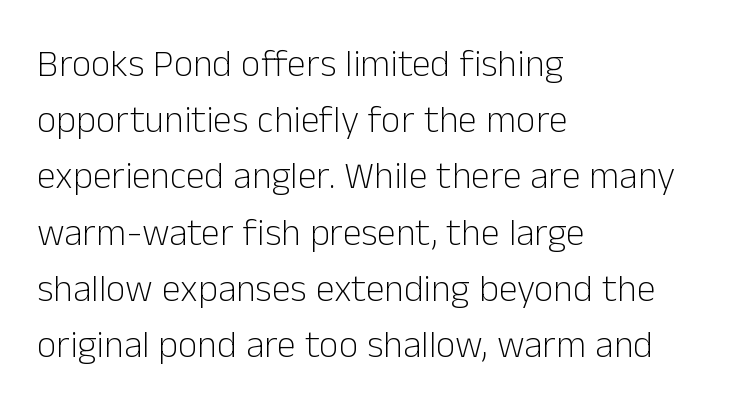
The image shows 38 px light sans-serif type, upright; set left-aligned, normal line spacing (1.48x), normal letter spacing, not underlined; low stroke contrast and a medium x-height.
